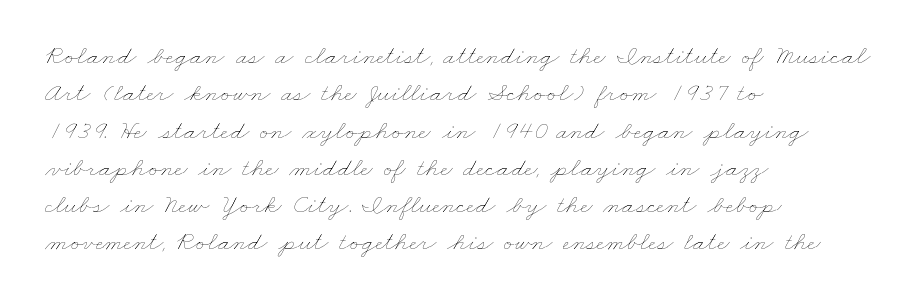
{"bold": "no", "underline": "no", "align": "left", "line_spacing": "normal", "line_spacing_ratio": 1.38, "letter_spacing": "normal", "letter_spacing_em": 0.0, "glyph_px": 27}
